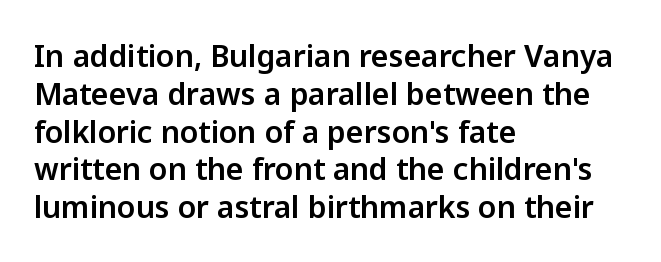
This sample has the flowing, uneven cadence of proportional lettering. Is there much room between lines? A standard amount, neither cramped nor airy. Nope, not italic — everything's standing straight. Type without underlining. Does the type have serifs? No, each stem ends abruptly.
